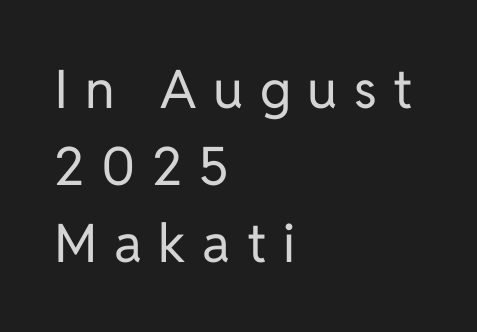
{"serif": "no", "italic": "no", "bold": "no", "weight": "regular", "width": "normal", "stroke_contrast": "low", "x_height": "medium", "monospaced": "no", "underline": "no", "align": "left", "line_spacing": "normal", "line_spacing_ratio": 1.45, "letter_spacing": "wide", "letter_spacing_em": 0.31, "glyph_px": 53}
